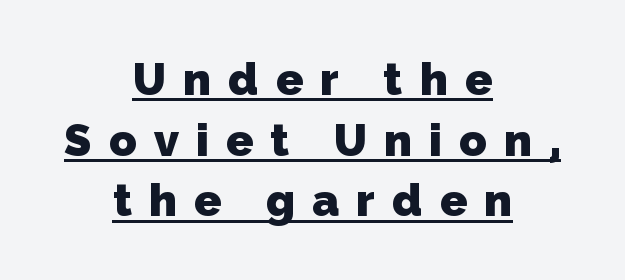
If you measured baseline to baseline, you'd find a middling distance. Looks like someone drew a line under every word here. Each line is balanced around a shared central axis. This is heavy type, rendered in bold. Honestly, the letter spacing is so wide it's the main thing you notice.
